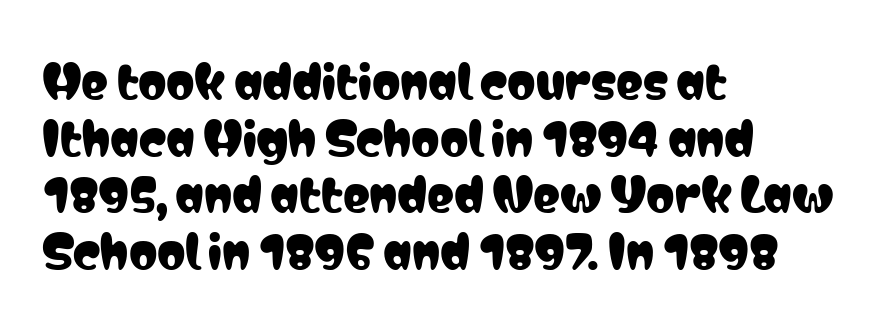
The image shows 45 px condensed sans-serif type, upright; set left-aligned, normal line spacing (1.26x), normal letter spacing, not underlined; low stroke contrast and a medium x-height.
